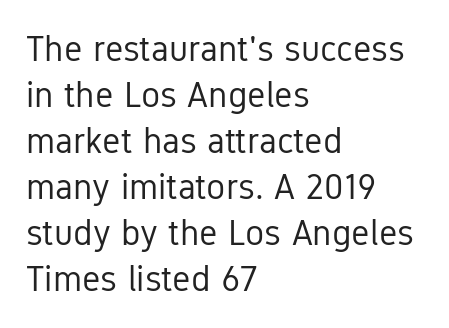
Q: Is the text bold? A: No.
Q: Is the text italic (slanted)? A: No, it is upright.
Q: Is the typeface a serif or a sans-serif typeface? A: Sans-serif.
Q: Is the text underlined? A: No.
Q: How is the paragraph aligned? A: Left-aligned.
Q: Is the spacing between letters normal or unusually wide? A: Normal.
Q: Is the spacing between lines tight, normal or loose? A: Normal.
Q: Width (condensed, normal, or wide)? A: Condensed.
Q: Stroke contrast? A: Low.
Q: x-height? A: Medium.
Q: Monospaced? A: No.
